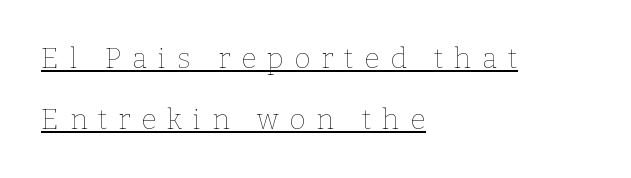
The image shows 28 px thin type, upright; set left-aligned, loose line spacing (2.17x), unusually wide letter spacing (+0.39 em), underlined; low stroke contrast and a medium x-height.
